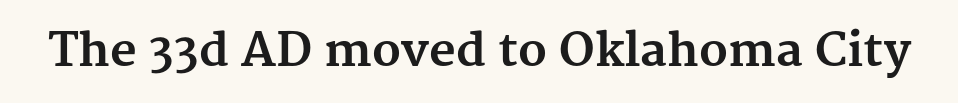
{"serif": "yes", "italic": "no", "bold": "yes", "weight": "bold", "width": "normal", "stroke_contrast": "medium", "x_height": "medium", "monospaced": "no", "underline": "no", "letter_spacing": "normal", "letter_spacing_em": 0.0, "glyph_px": 46}
